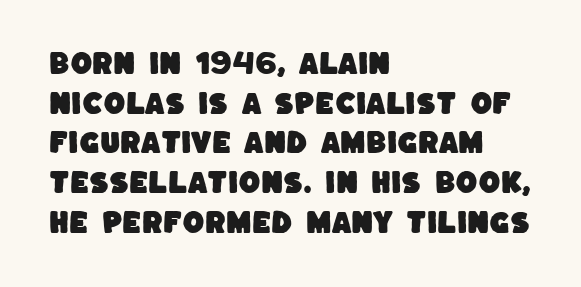
{"underline": "no", "align": "left", "line_spacing": "normal", "line_spacing_ratio": 1.59, "letter_spacing": "normal", "letter_spacing_em": 0.0, "glyph_px": 25}
